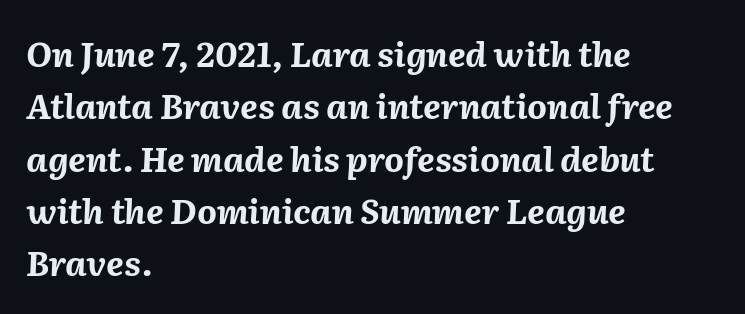
Q: Is the text bold? A: Yes.
Q: Is the text italic (slanted)? A: Yes, it leans right by about 2 degrees.
Q: Is the text underlined? A: No.
Q: How is the paragraph aligned? A: Left-aligned.
Q: Is the spacing between letters normal or unusually wide? A: Normal.
Q: Is the spacing between lines tight, normal or loose? A: Normal.
Q: Width (condensed, normal, or wide)? A: Normal.
Q: Stroke contrast? A: Medium.
Q: x-height? A: Medium.
Q: Monospaced? A: No.
